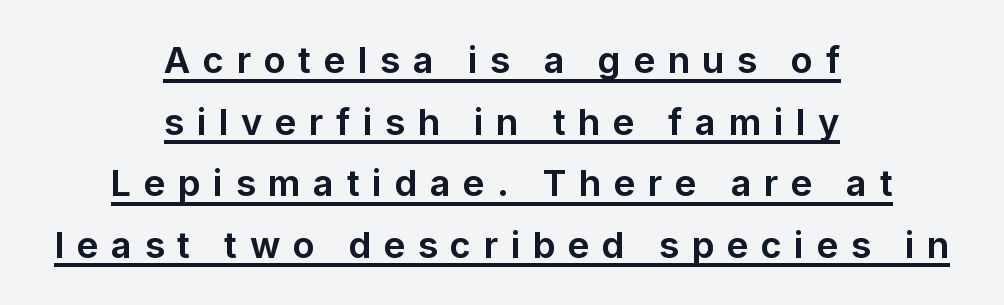
{"serif": "no", "italic": "no", "bold": "yes", "weight": "bold", "width": "normal", "stroke_contrast": "low", "x_height": "medium", "monospaced": "no", "underline": "yes", "align": "center", "line_spacing_ratio": 1.71, "letter_spacing": "wide", "letter_spacing_em": 0.35, "glyph_px": 36}
